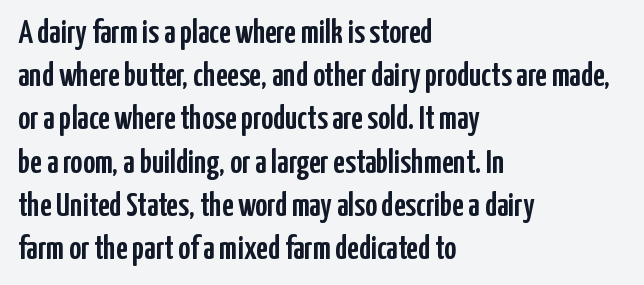
{"serif": "no", "italic": "no", "width": "condensed", "stroke_contrast": "low", "x_height": "medium", "monospaced": "no", "underline": "no", "align": "left", "line_spacing": "normal", "line_spacing_ratio": 1.31, "letter_spacing": "normal", "letter_spacing_em": 0.0, "glyph_px": 33}
